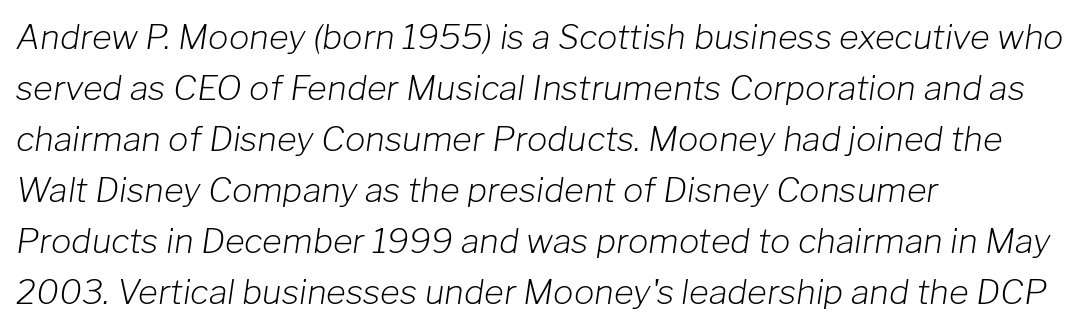
{"italic": "yes", "lean": "right", "slant_degrees": 8, "bold": "no", "weight": "light", "width": "normal", "stroke_contrast": "low", "x_height": "medium", "monospaced": "no", "underline": "no", "align": "left", "line_spacing": "normal", "line_spacing_ratio": 1.5, "letter_spacing": "normal", "letter_spacing_em": 0.0, "glyph_px": 34}
